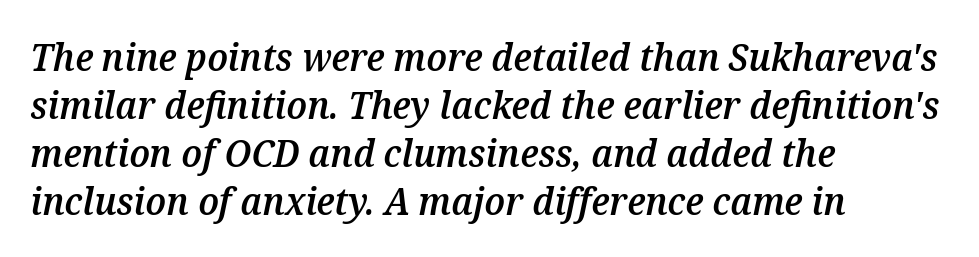
{"italic": "yes", "lean": "right", "slant_degrees": 12, "bold": "semi", "weight": "semibold", "width": "normal", "stroke_contrast": "medium", "x_height": "medium", "monospaced": "no", "underline": "no", "align": "left", "line_spacing": "normal", "line_spacing_ratio": 1.26, "letter_spacing": "normal", "letter_spacing_em": 0.0, "glyph_px": 38}
